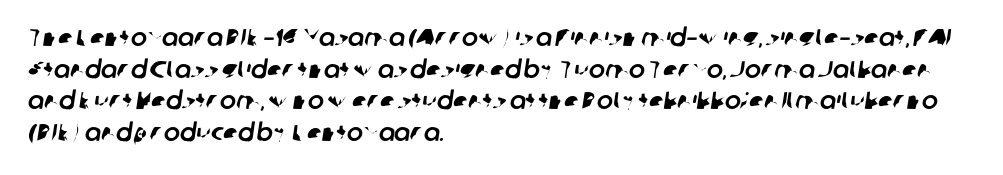
Students, observe: this is what conventionally led text looks like. Glyph-to-glyph distance matches everyday printed text. The lines are quadded left. The strip under each line holds only bare page.
